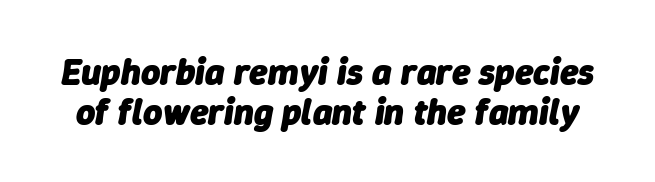
Q: Is the text bold? A: Yes.
Q: Is the text italic (slanted)? A: Yes, it leans right by about 9 degrees.
Q: Is the text underlined? A: No.
Q: Is the spacing between letters normal or unusually wide? A: Normal.
Q: Is the spacing between lines tight, normal or loose? A: Tight.
Q: Width (condensed, normal, or wide)? A: Normal.
Q: Stroke contrast? A: Low.
Q: x-height? A: Medium.
Q: Monospaced? A: No.
